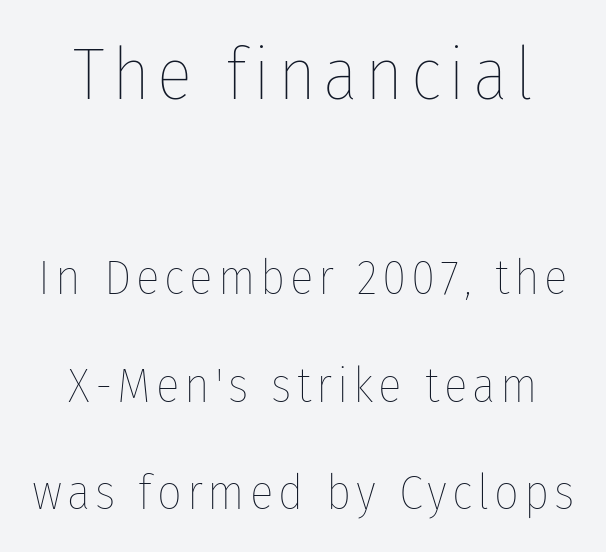
The image shows 73 px thin, condensed type, upright; set loose line spacing (2.19x), not underlined; the first (top) block is 1.49x larger; low stroke contrast and a medium x-height.
